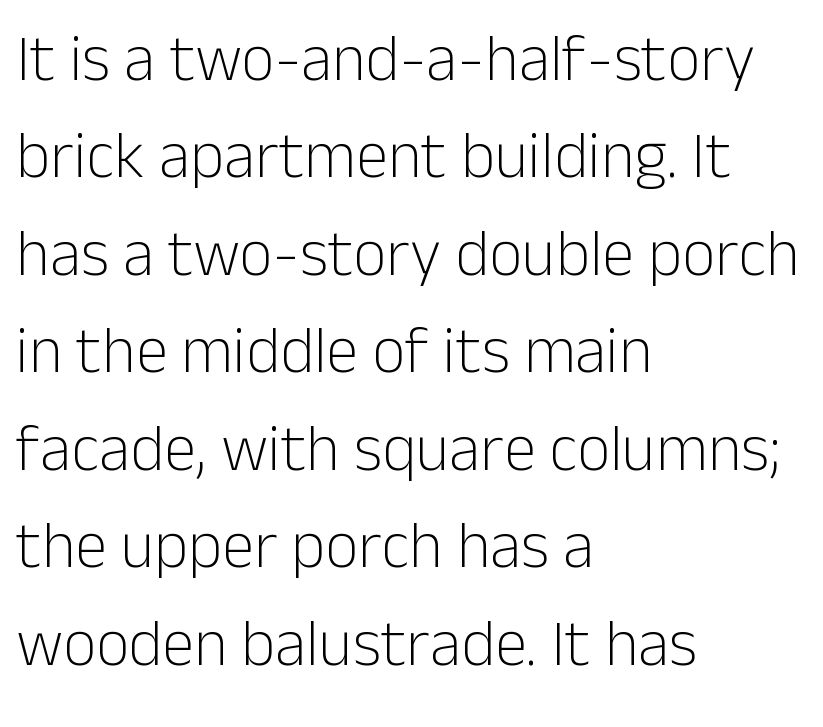
The image shows 65 px light sans-serif type, upright; set left-aligned, normal line spacing (1.5x), normal letter spacing, not underlined; low stroke contrast and a medium x-height.
